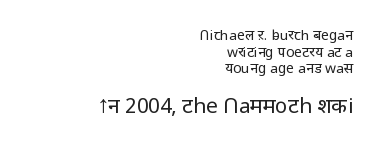
{"italic": "no", "bold": "no", "underline": "no", "align": "right", "line_spacing_ratio": 1.19, "letter_spacing": "normal", "letter_spacing_em": 0.0, "larger_block": "second", "size_ratio": 1.5, "glyph_px": 21}
